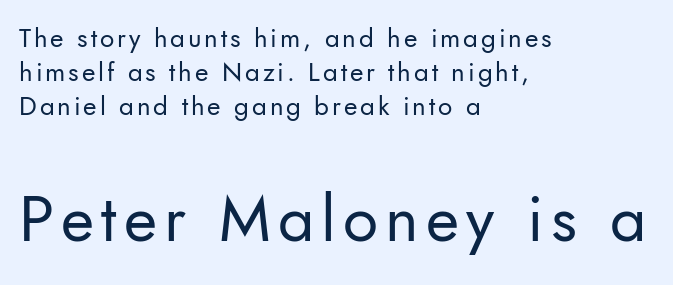
These lines were composed using upright roman letters. This is sans-serif lettering, the kind often seen on screens and signage. A normal amount of white space separates one row of letters from the next. The weight tops out at a normal text grade. The specimen omits any rule beneath the text block's lines.
